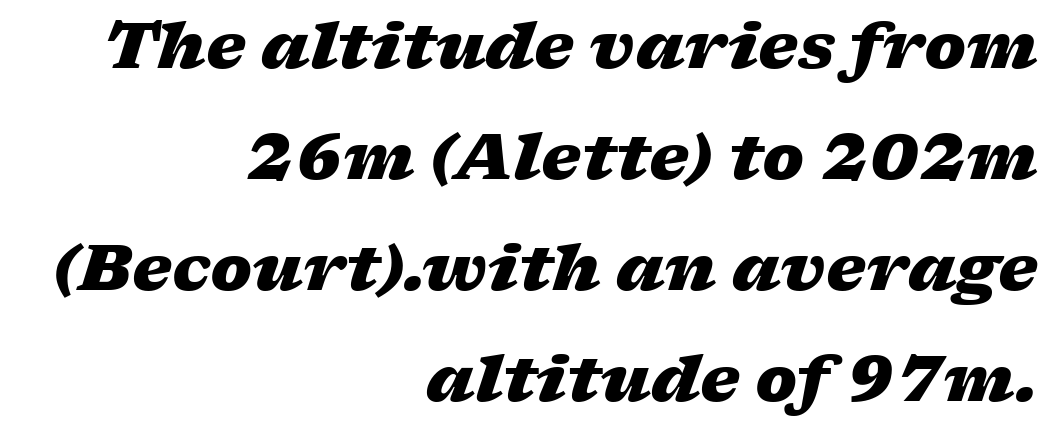
The string is rendered with underlining switched off. Every character sits at an angle, as italics do. The lines are quadded right. A typesetter would call this proportional, since set widths differ per character. In terms of letterspacing, this is plain default setting. Notice how thick the strokes are: this is what a full bold looks like.
